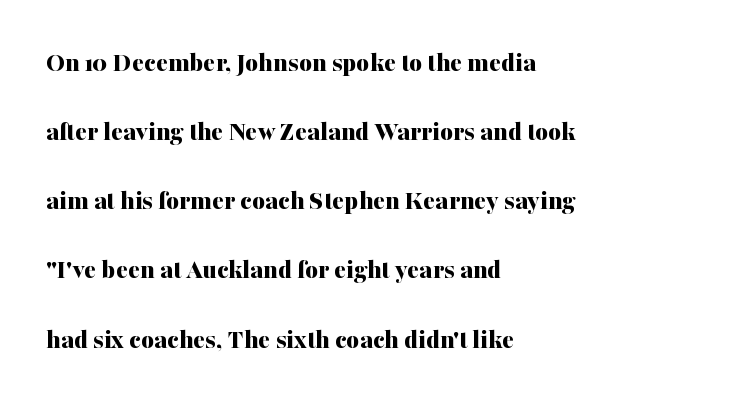
Q: Is the text bold? A: Yes.
Q: Is the text italic (slanted)? A: No, it is upright.
Q: Is the typeface a serif or a sans-serif typeface? A: Serif.
Q: Is the text underlined? A: No.
Q: How is the paragraph aligned? A: Left-aligned.
Q: Is the spacing between letters normal or unusually wide? A: Normal.
Q: Is the spacing between lines tight, normal or loose? A: Loose.
Q: Width (condensed, normal, or wide)? A: Normal.
Q: Stroke contrast? A: Medium.
Q: x-height? A: Medium.
Q: Monospaced? A: No.
